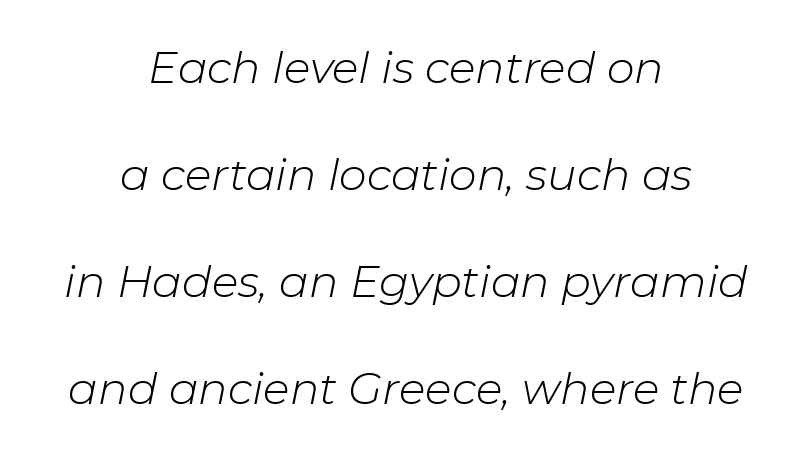
Q: Is the text bold? A: No.
Q: Is the text italic (slanted)? A: Yes, it leans right by about 11 degrees.
Q: Is the text underlined? A: No.
Q: How is the paragraph aligned? A: Centered.
Q: Is the spacing between letters normal or unusually wide? A: Normal.
Q: Is the spacing between lines tight, normal or loose? A: Loose.
Q: Width (condensed, normal, or wide)? A: Normal.
Q: Stroke contrast? A: Low.
Q: x-height? A: Medium.
Q: Monospaced? A: No.
